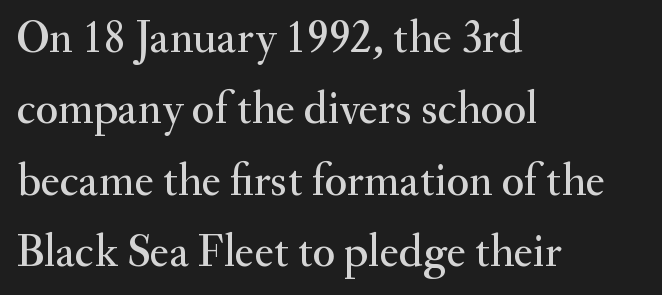
The image shows 46 px serif type, upright; set left-aligned, normal line spacing (1.55x), normal letter spacing, not underlined; medium stroke contrast and a small x-height.
